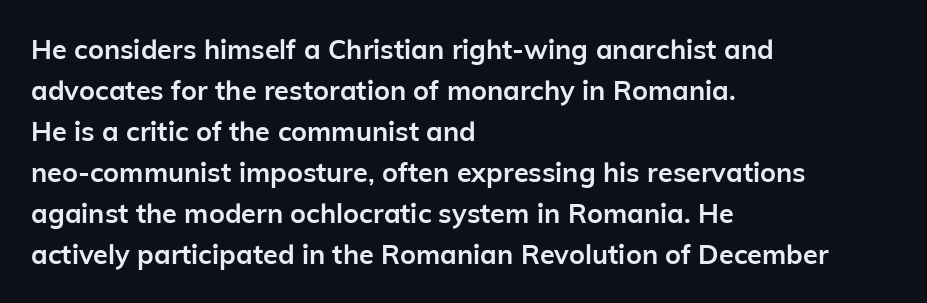
The image shows 27 px bold type, upright; set left-aligned, normal line spacing (1.52x), normal letter spacing, not underlined.
